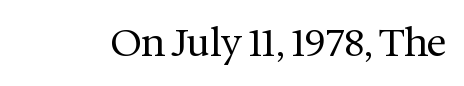
The image shows 38 px regular-weight serif type, upright; set normal letter spacing, not underlined; medium stroke contrast and a medium x-height.
